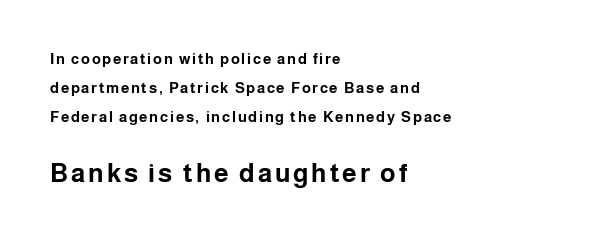
Q: Is the text bold? A: Yes.
Q: Is the text italic (slanted)? A: No, it is upright.
Q: Is the text underlined? A: No.
Q: How is the paragraph aligned? A: Left-aligned.
Q: Is the spacing between lines tight, normal or loose? A: Loose.
Q: Which block of text is set in a larger size, the first (top) or the second (bottom)? A: The second (bottom) one.
